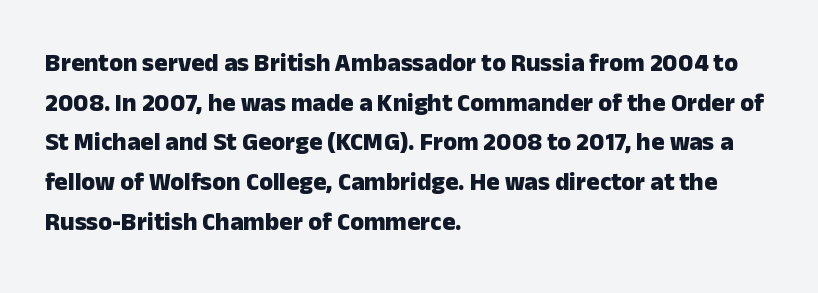
The words here are not underlined. Glyph-to-glyph distance matches everyday printed text. The rows are spaced the way most documents space them. The lettering holds an erect, upright posture throughout. Heavy-handed strokes throughout: this text is bold. Which margin do the lines hug? The left one — the right edge is uneven.
